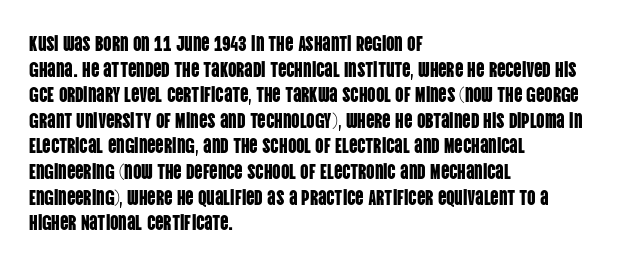
Q: Is the text italic (slanted)? A: No, it is upright.
Q: Is the text underlined? A: No.
Q: How is the paragraph aligned? A: Left-aligned.
Q: Is the spacing between letters normal or unusually wide? A: Normal.
